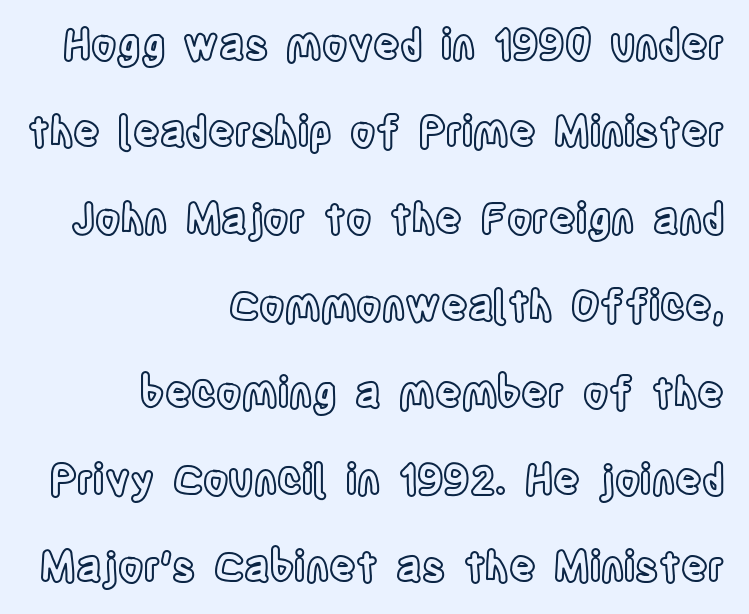
Where is the straight margin? On the right. Each letter keeps its own natural width here, so spacing adapts to shape. No extra tracking has been applied to these lines. Beneath every word, the page is bare.
